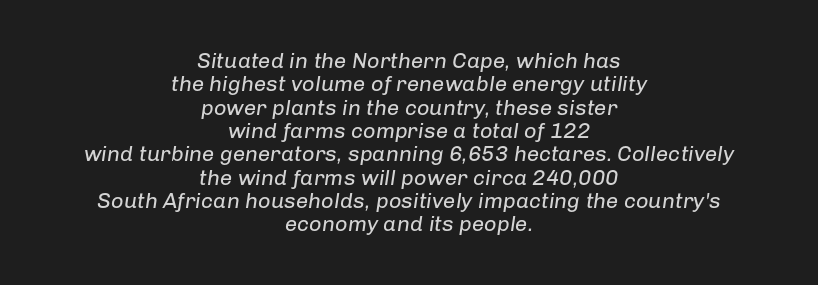
The whole block is typeset with a tilt. One glance says dense: line gaps are narrower than usual. Casual observation: everything's sitting right in the middle. Each row of text sits above clean, open space. This rendering leaves character spacing at its baseline value. Stems here are at most as thick as an everyday book face.
